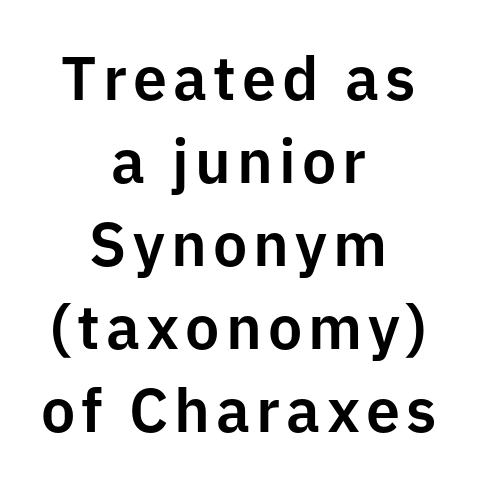
Q: Is the text italic (slanted)? A: No, it is upright.
Q: Is the typeface a serif or a sans-serif typeface? A: Sans-serif.
Q: Is the text underlined? A: No.
Q: How is the paragraph aligned? A: Centered.
Q: Is the spacing between lines tight, normal or loose? A: Normal.
Q: Width (condensed, normal, or wide)? A: Normal.
Q: Stroke contrast? A: Low.
Q: x-height? A: Medium.
Q: Monospaced? A: No.
